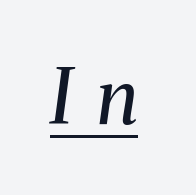
Q: Is the text bold? A: No.
Q: Is the text italic (slanted)? A: Yes, it leans right by about 8 degrees.
Q: Is the typeface a serif or a sans-serif typeface? A: Serif.
Q: Is the text underlined? A: Yes.
Q: Is the spacing between letters normal or unusually wide? A: Unusually wide.
Q: Width (condensed, normal, or wide)? A: Normal.
Q: Stroke contrast? A: Medium.
Q: x-height? A: Medium.
Q: Monospaced? A: No.
